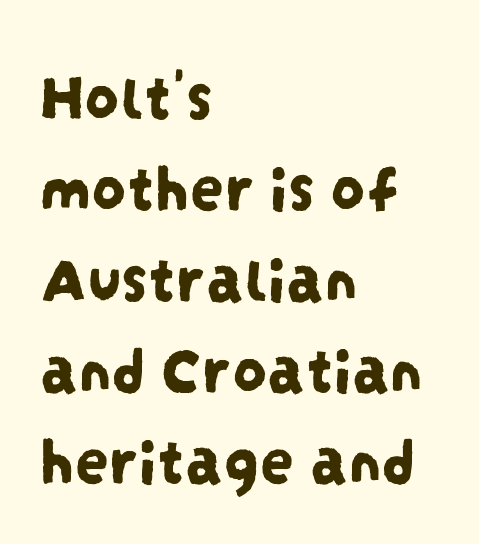
{"serif": "no", "width": "condensed", "stroke_contrast": "low", "x_height": "large", "monospaced": "no", "underline": "no", "align": "left", "line_spacing": "normal", "line_spacing_ratio": 1.34, "letter_spacing": "normal", "letter_spacing_em": 0.0, "glyph_px": 68}
